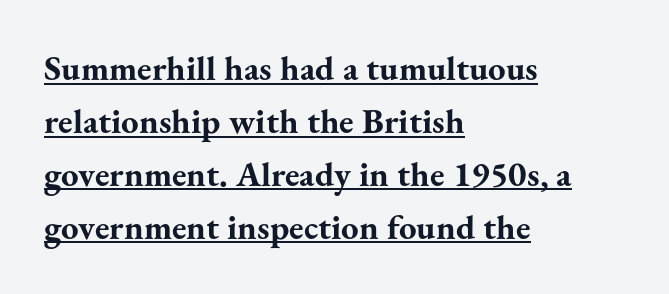
{"serif": "yes", "italic": "no", "bold": "yes", "weight": "bold", "width": "normal", "stroke_contrast": "medium", "x_height": "small", "monospaced": "no", "underline": "yes", "align": "left", "line_spacing": "normal", "line_spacing_ratio": 1.51, "letter_spacing": "normal", "letter_spacing_em": 0.0, "glyph_px": 35}
